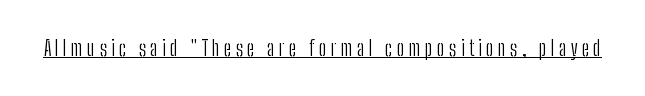
Stroke mass is kept to a normal reading level or below. Somebody hit Ctrl+U on this one — the words are underlined. Tall strokes in this sample are plumb rather than angled. The letterforms stand isolated, each surrounded by extra space.
